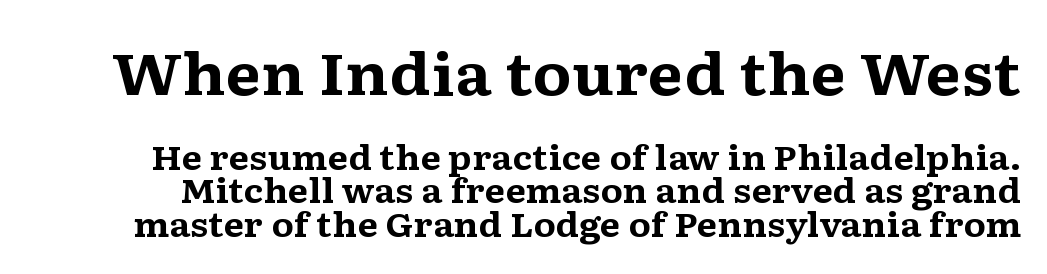
The image shows 58 px bold, wide serif type, upright; set tight line spacing (1.01x), normal letter spacing, not underlined; the first (top) block is 1.76x larger; medium stroke contrast and a medium x-height.
